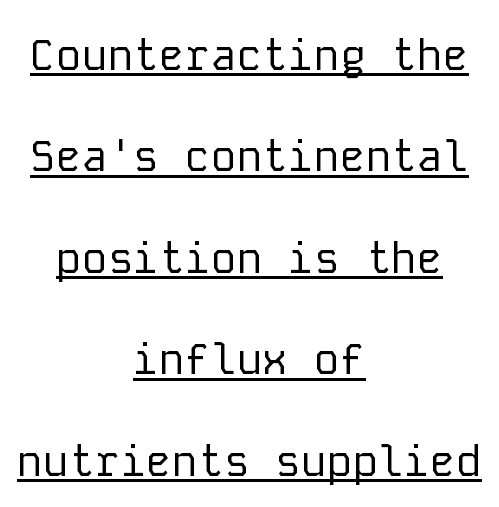
The designer went with a sans here, leaving each stem footless. This rendering leaves character spacing at its baseline value. On a weight scale, this lands at 450 or below. You could count columns in this text — the font is strictly monospaced. The block of text is sparse from top to bottom, with ample space between rows.
